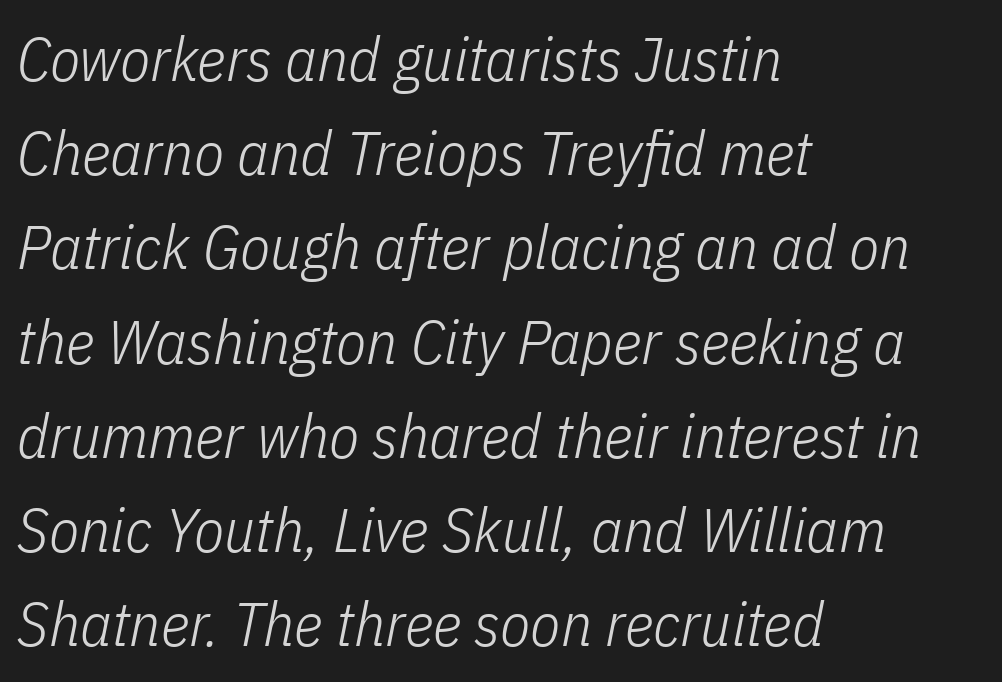
Q: Is the text bold? A: No.
Q: Is the text italic (slanted)? A: Yes, it leans right by about 11 degrees.
Q: Is the text underlined? A: No.
Q: How is the paragraph aligned? A: Left-aligned.
Q: Is the spacing between letters normal or unusually wide? A: Normal.
Q: Is the spacing between lines tight, normal or loose? A: Normal.
Q: Width (condensed, normal, or wide)? A: Condensed.
Q: Stroke contrast? A: Low.
Q: x-height? A: Medium.
Q: Monospaced? A: No.
